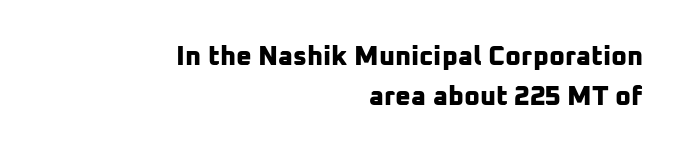
Q: Is the text bold? A: Yes.
Q: Is the text underlined? A: No.
Q: How is the paragraph aligned? A: Right-aligned.
Q: Is the spacing between letters normal or unusually wide? A: Normal.
Q: Is the spacing between lines tight, normal or loose? A: Normal.
